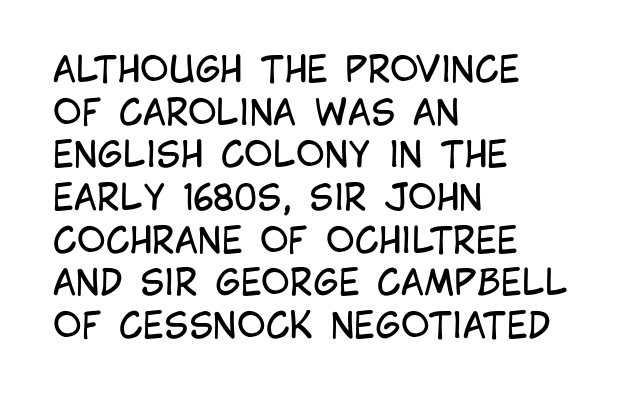
Clear beneath every line of the passage. Is the type heavy? It reads as light-to-regular instead. Type style note: lacks serifs. The passage is arranged the way most books set body copy — flush left. A typesetter would call this proportional, since set widths differ per character.
